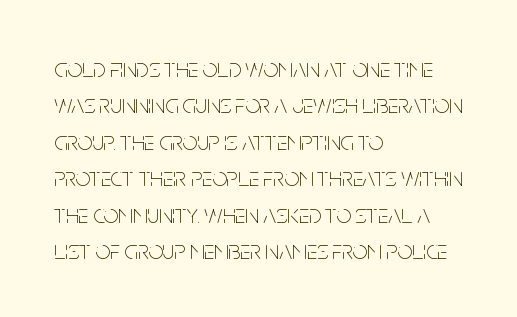
The image shows 26 px text type, upright; set left-aligned, normal line spacing (1.4x), normal letter spacing, not underlined.
